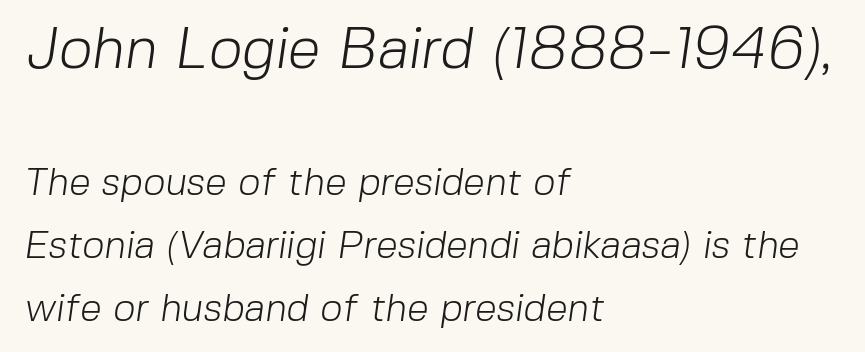
Stems here are at most as thick as an everyday book face. The rendering uses a moderate line-height, typical for paragraphs. The designer gave the opening block more size than the closing block. The paragraph shown leans on its left margin. No extra tracking has been applied to these lines. Looks like regular typesetting: each glyph gets only the width it needs.
